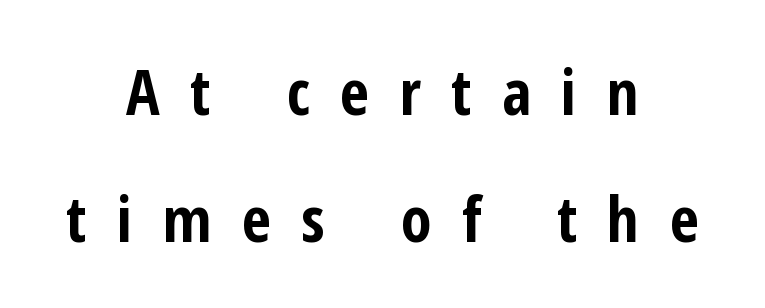
Does the leading feel generous? Absolutely, it's lavish. The face used here is proportionally spaced, like ordinary book or web type. The passage shown has open, widely tracked lettering throughout. Weight check: bold — yes, fully.
